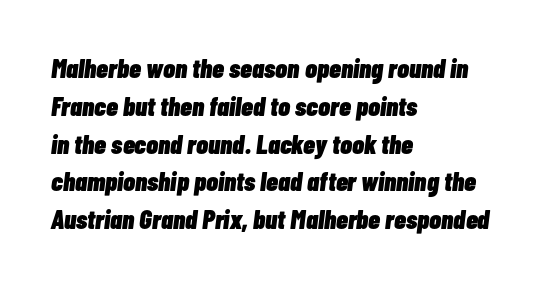
{"italic": "yes", "lean": "right", "slant_degrees": 7, "bold": "yes", "underline": "no", "align": "left", "line_spacing": "normal", "line_spacing_ratio": 1.4, "letter_spacing": "normal", "letter_spacing_em": 0.0, "glyph_px": 27}
